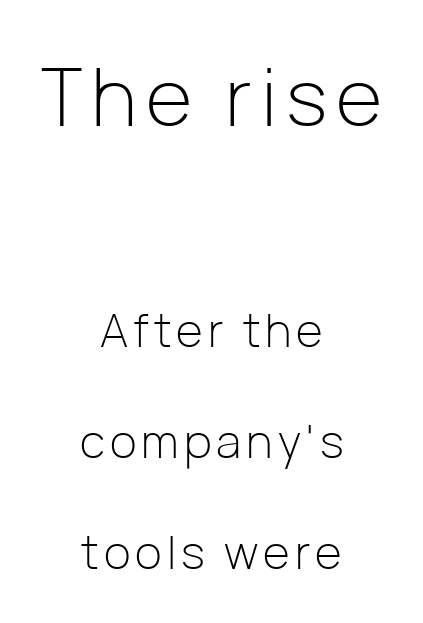
{"serif": "no", "italic": "no", "bold": "no", "weight": "light", "width": "normal", "stroke_contrast": "low", "x_height": "medium", "monospaced": "no", "underline": "no", "align": "center", "line_spacing": "loose", "line_spacing_ratio": 2.41, "larger_block": "first", "size_ratio": 1.74, "glyph_px": 80}
